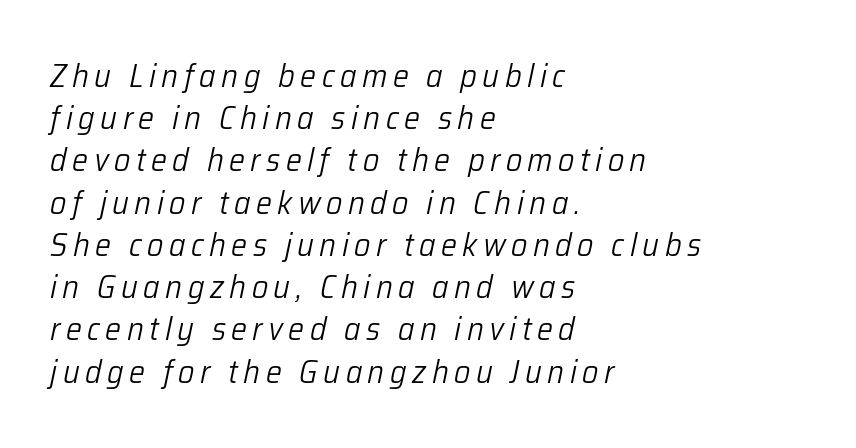
{"italic": "yes", "lean": "right", "slant_degrees": 12, "bold": "no", "weight": "light", "width": "normal", "stroke_contrast": "low", "x_height": "medium", "monospaced": "no", "underline": "no", "align": "left", "line_spacing": "normal", "line_spacing_ratio": 1.32, "glyph_px": 32}
